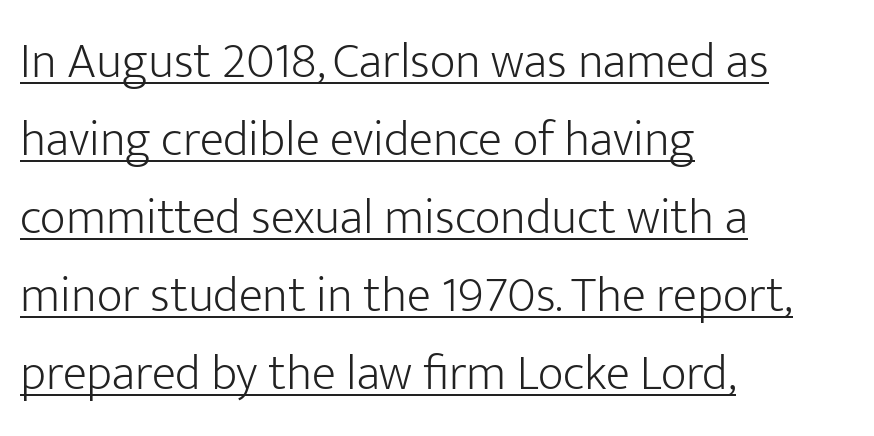
{"serif": "no", "italic": "no", "bold": "no", "weight": "light", "width": "normal", "stroke_contrast": "low", "x_height": "medium", "monospaced": "no", "underline": "yes", "align": "left", "line_spacing": "normal", "line_spacing_ratio": 1.56, "letter_spacing": "normal", "letter_spacing_em": 0.0, "glyph_px": 50}
